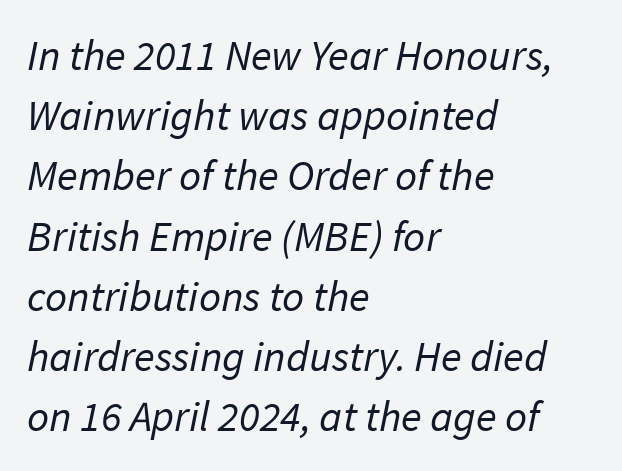
Q: Is the text bold? A: No.
Q: Is the typeface a serif or a sans-serif typeface? A: Sans-serif.
Q: Is the text underlined? A: No.
Q: How is the paragraph aligned? A: Left-aligned.
Q: Is the spacing between letters normal or unusually wide? A: Normal.
Q: Is the spacing between lines tight, normal or loose? A: Normal.
Q: Width (condensed, normal, or wide)? A: Normal.
Q: Stroke contrast? A: Low.
Q: x-height? A: Medium.
Q: Monospaced? A: No.
